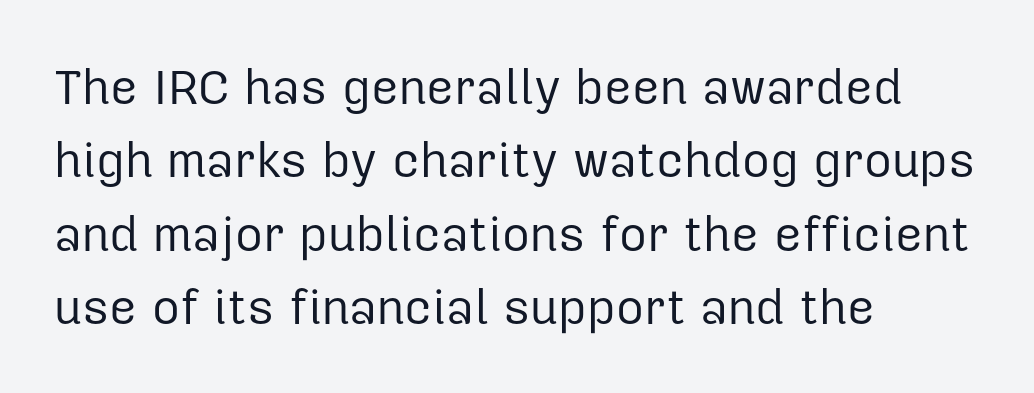
The image shows 48 px regular-weight sans-serif type, upright; set left-aligned, normal line spacing (1.53x), normal letter spacing, not underlined; low stroke contrast and a medium x-height.
